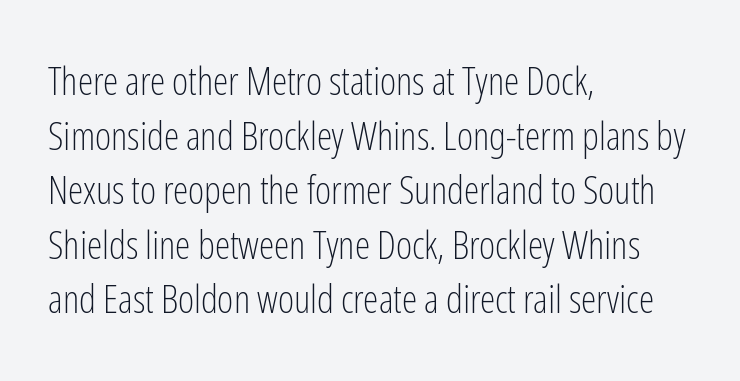
The rows are spaced the way most documents space them. A typesetter would call this zero additional tracking. Beneath every word, the page is bare. Layout note: lines flush left. No feet cap the strokes, marking this as sans-serif type.
